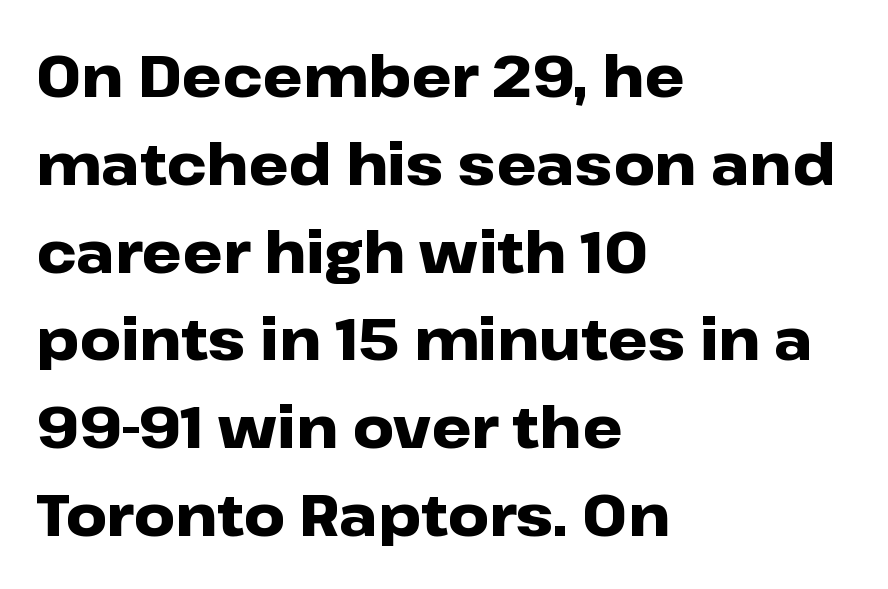
The image shows 57 px heavy, wide sans-serif type, upright; set left-aligned, normal line spacing (1.54x), normal letter spacing, not underlined; low stroke contrast and a medium x-height.
